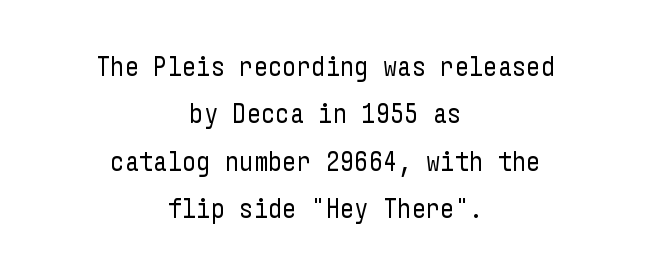
Style check: upright. Weight: in the light-to-regular range. Nothing sits at the stroke ends, so this counts as sans-serif. The type is set solid horizontally, with unmodified tracking. Notice how the passage keeps no hard edge, just a central spine. The passage shown is not underscored anywhere.
